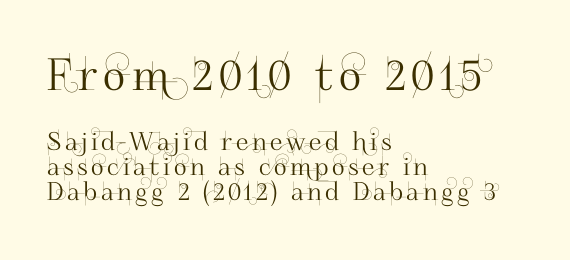
Q: Is the text italic (slanted)? A: No, it is upright.
Q: Is the typeface a serif or a sans-serif typeface? A: Sans-serif.
Q: Is the text underlined? A: No.
Q: How is the paragraph aligned? A: Left-aligned.
Q: Is the spacing between lines tight, normal or loose? A: Tight.
Q: Which block of text is set in a larger size, the first (top) or the second (bottom)? A: The first (top) one.
Q: Width (condensed, normal, or wide)? A: Normal.
Q: Stroke contrast? A: High.
Q: x-height? A: Small.
Q: Monospaced? A: No.
